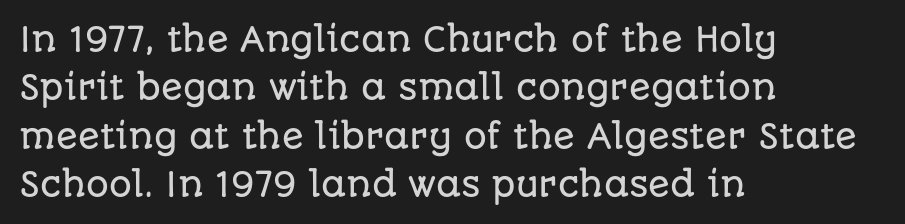
The image shows 32 px sans-serif type, upright; set left-aligned, normal line spacing (1.51x), normal letter spacing, not underlined; low stroke contrast and a large x-height.
